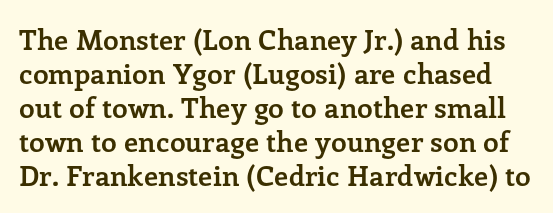
{"serif": "yes", "italic": "no", "bold": "yes", "weight": "semibold", "width": "normal", "stroke_contrast": "low", "x_height": "medium", "monospaced": "no", "underline": "no", "line_spacing_ratio": 1.21, "letter_spacing": "normal", "letter_spacing_em": 0.0, "glyph_px": 28}
